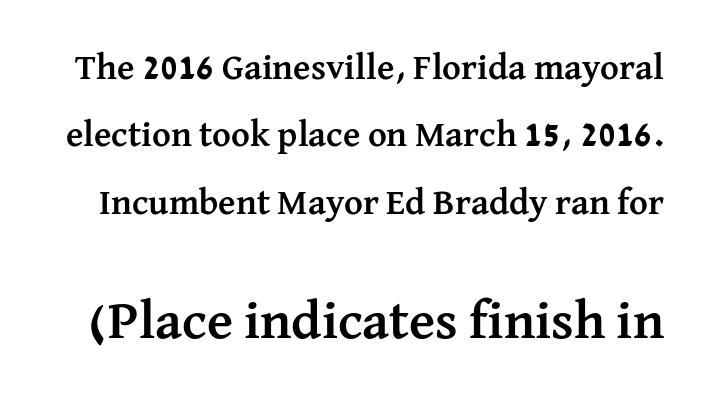
The image shows 54 px semibold serif type, upright; set line spacing 1.87x, normal letter spacing, not underlined; the second (bottom) block is 1.5x larger; medium stroke contrast and a medium x-height.
